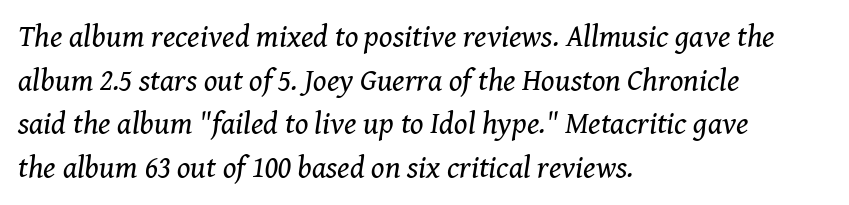
The image shows 31 px regular-weight serif type, italic (leaning right); set left-aligned, normal line spacing (1.41x), normal letter spacing, not underlined; medium stroke contrast and a medium x-height.
